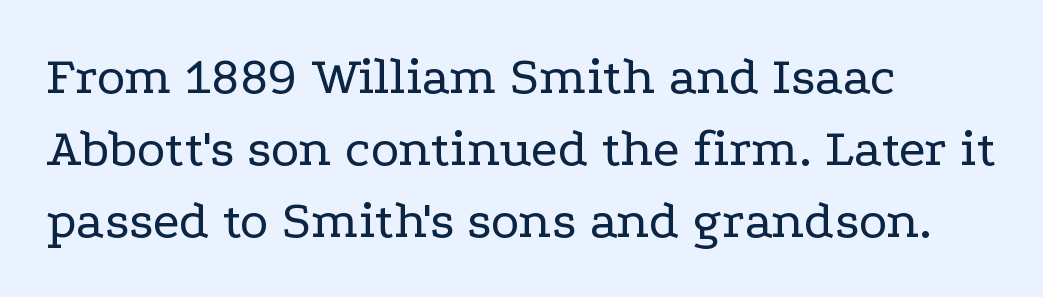
Q: Is the text bold? A: No.
Q: Is the text italic (slanted)? A: No, it is upright.
Q: Is the typeface a serif or a sans-serif typeface? A: Serif.
Q: Is the text underlined? A: No.
Q: How is the paragraph aligned? A: Left-aligned.
Q: Is the spacing between letters normal or unusually wide? A: Normal.
Q: Is the spacing between lines tight, normal or loose? A: Normal.
Q: Width (condensed, normal, or wide)? A: Wide.
Q: Stroke contrast? A: Low.
Q: x-height? A: Medium.
Q: Monospaced? A: No.
